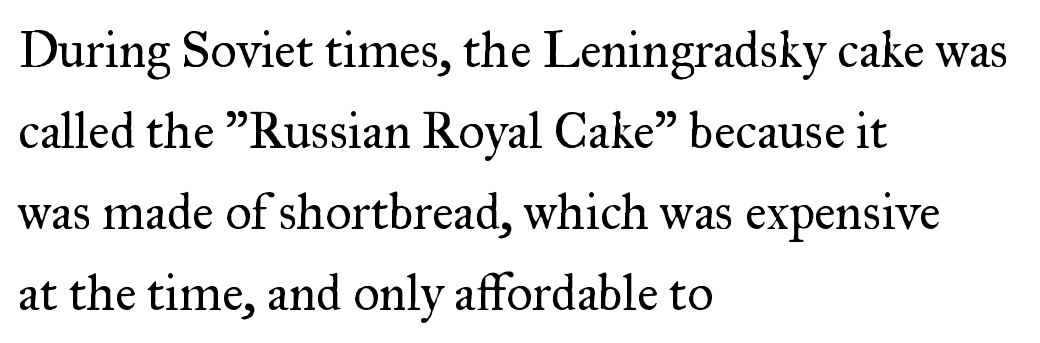
Q: Is the text bold? A: No.
Q: Is the text italic (slanted)? A: No, it is upright.
Q: Is the typeface a serif or a sans-serif typeface? A: Serif.
Q: Is the text underlined? A: No.
Q: How is the paragraph aligned? A: Left-aligned.
Q: Is the spacing between letters normal or unusually wide? A: Normal.
Q: Is the spacing between lines tight, normal or loose? A: Normal.
Q: Width (condensed, normal, or wide)? A: Normal.
Q: Stroke contrast? A: Medium.
Q: x-height? A: Small.
Q: Monospaced? A: No.
